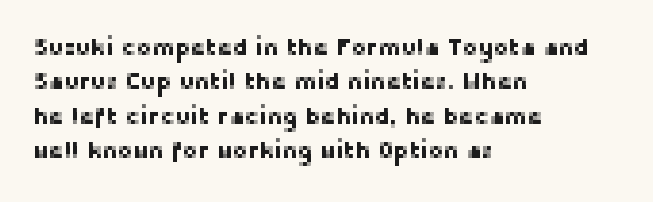
The specimen omits any rule beneath the text block's lines. The line-height multiplier appears to be the usual default. Posture: upright roman. The letters sit at their default tracking, neither squeezed nor spread.
